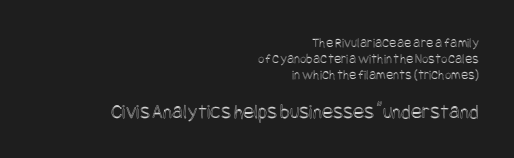
{"italic": "no", "underline": "no", "align": "right", "line_spacing_ratio": 1.16, "letter_spacing": "normal", "letter_spacing_em": 0.0, "larger_block": "second", "size_ratio": 1.5, "glyph_px": 21}
